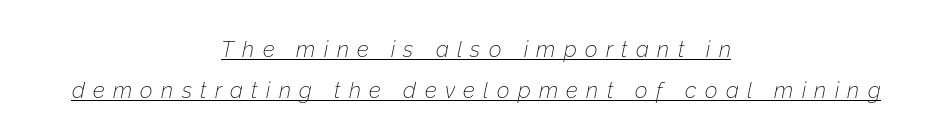
The image shows 22 px text type, italic (leaning right); set centered, line spacing 1.86x, unusually wide letter spacing (+0.38 em), underlined.
